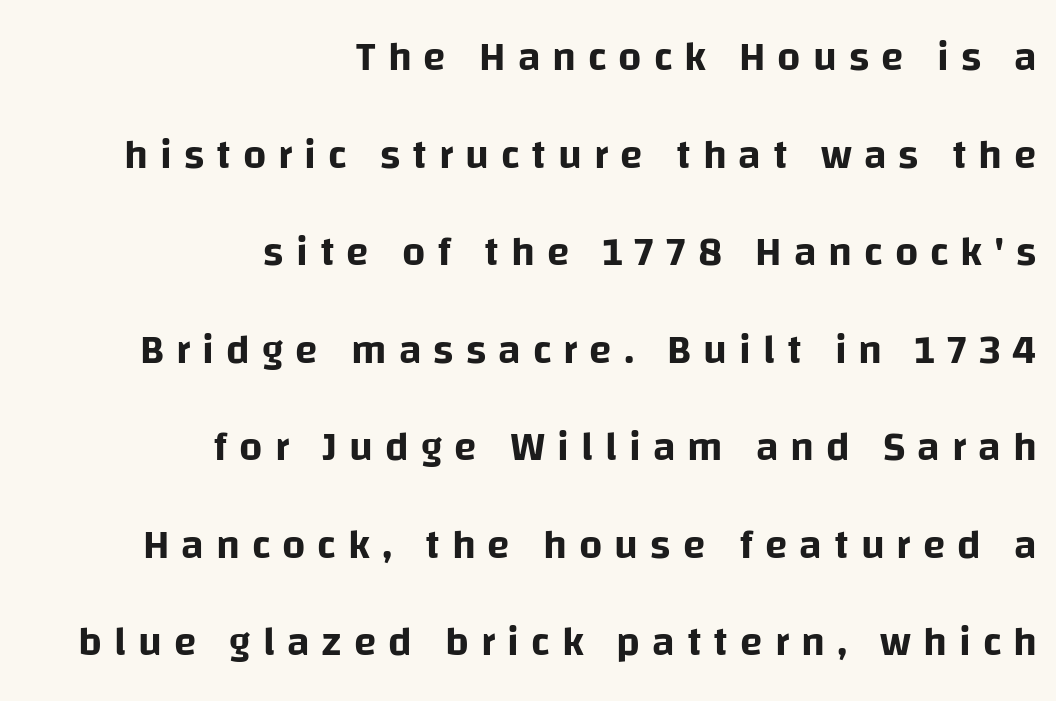
A typesetter would call this heavily tracked-out type. You could not count columns in this text — the font is proportionally spaced. Tall strokes in this sample are plumb rather than angled. Widely set lines give the paragraph a tall, airy silhouette. The characters display no serif detailing; their extremities are plain.
